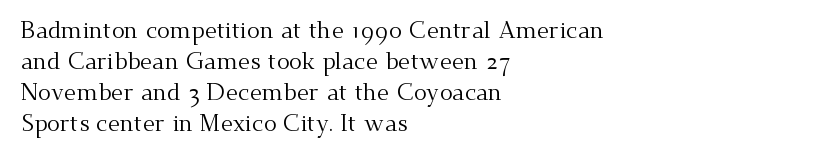
These lines keep a tight, regular rhythm from letter to letter. Notice how descenders clear the ascenders below comfortably — that's standard leading. These lines were composed using upright roman letters. One-word summary of the alignment: left. Nobody drew a line under any word here. The typesetting does not lean heavy: it is not bold.
